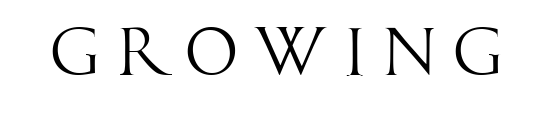
{"serif": "no", "italic": "no", "bold": "no", "weight": "light", "width": "condensed", "stroke_contrast": "high", "x_height": "large", "monospaced": "no", "underline": "no", "letter_spacing": "wide", "letter_spacing_em": 0.24, "glyph_px": 68}
